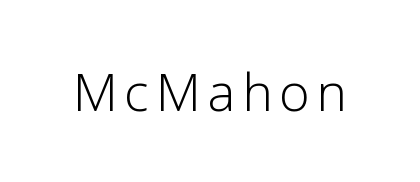
{"serif": "no", "italic": "no", "bold": "no", "weight": "light", "width": "normal", "stroke_contrast": "low", "x_height": "medium", "monospaced": "no", "underline": "no", "glyph_px": 52}
